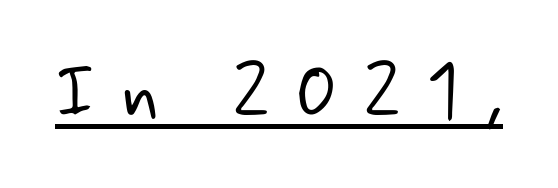
Note the varied advance widths — an 'i' is clearly narrower than an 'm'. A baseline rule has been typeset under these characters. Stroke mass is kept to a normal reading level or below. Classification — sans serif. Each word looks stretched out because of the extra space between its letters.
